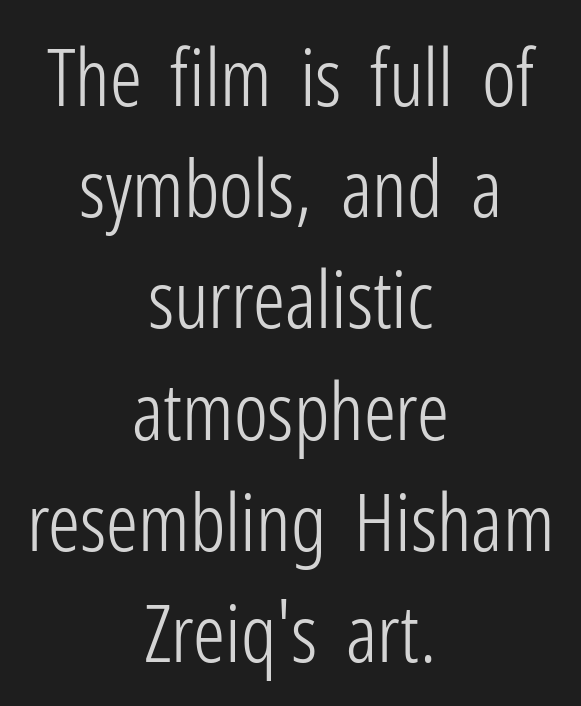
The image shows 80 px light, condensed sans-serif type, upright; set centered, normal line spacing (1.39x), normal letter spacing, not underlined; low stroke contrast and a medium x-height.
